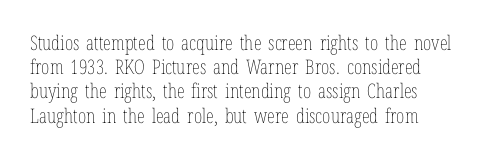
Q: Is the text bold? A: No.
Q: Is the text italic (slanted)? A: No, it is upright.
Q: Is the text underlined? A: No.
Q: Is the spacing between letters normal or unusually wide? A: Normal.
